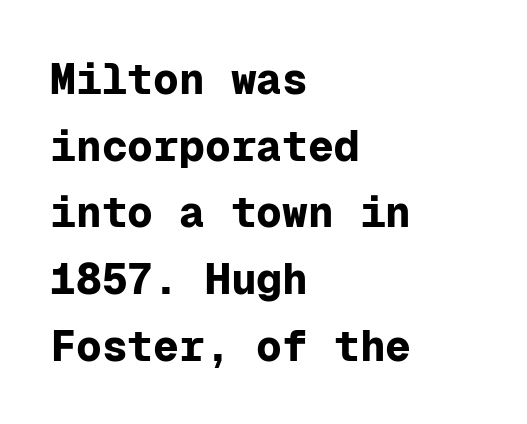
Q: Is the text bold? A: Yes.
Q: Is the text italic (slanted)? A: No, it is upright.
Q: Is the typeface a serif or a sans-serif typeface? A: Sans-serif.
Q: Is the text underlined? A: No.
Q: How is the paragraph aligned? A: Left-aligned.
Q: Is the spacing between letters normal or unusually wide? A: Normal.
Q: Is the spacing between lines tight, normal or loose? A: Normal.
Q: Width (condensed, normal, or wide)? A: Normal.
Q: Stroke contrast? A: Low.
Q: x-height? A: Medium.
Q: Monospaced? A: Yes.
